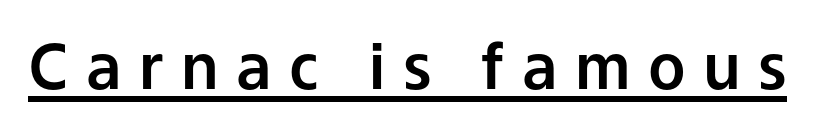
The image shows 62 px sans-serif type, upright; set unusually wide letter spacing (+0.28 em), underlined; low stroke contrast and a medium x-height.
